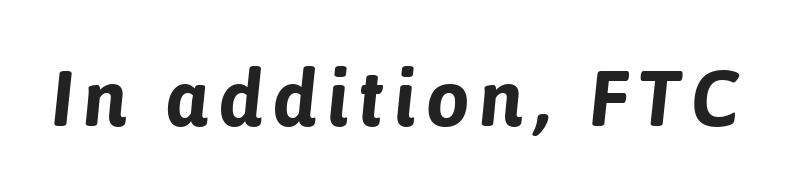
Stroke thickness is high; the sample reads as a true bold. The foot of each line stays bare and open. It's the slanting kind of type. Looks like regular typesetting: each glyph gets only the width it needs.
